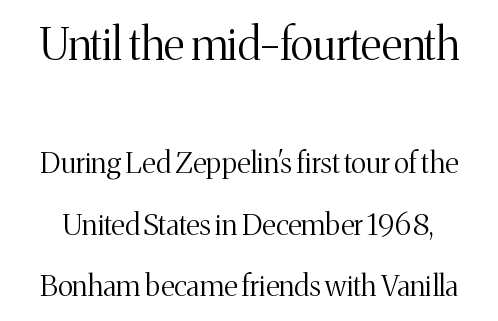
Q: Is the text bold? A: No.
Q: Is the text italic (slanted)? A: No, it is upright.
Q: Is the typeface a serif or a sans-serif typeface? A: Serif.
Q: Is the text underlined? A: No.
Q: Is the spacing between letters normal or unusually wide? A: Normal.
Q: Is the spacing between lines tight, normal or loose? A: Loose.
Q: Which block of text is set in a larger size, the first (top) or the second (bottom)? A: The first (top) one.
Q: Width (condensed, normal, or wide)? A: Normal.
Q: Stroke contrast? A: Medium.
Q: x-height? A: Medium.
Q: Monospaced? A: No.
